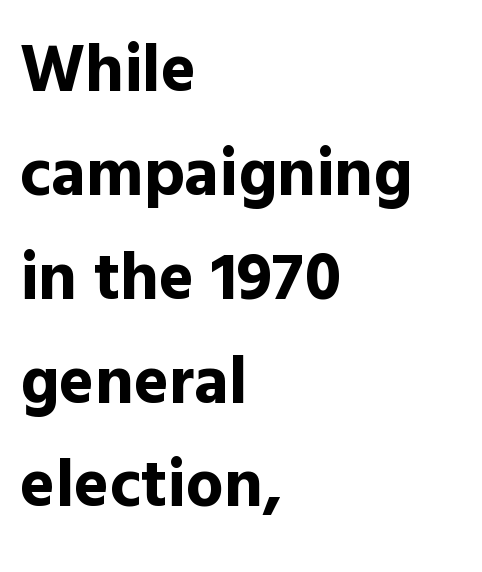
The image shows 67 px bold sans-serif type, upright; set left-aligned, normal line spacing (1.55x), normal letter spacing, not underlined; a medium x-height.
